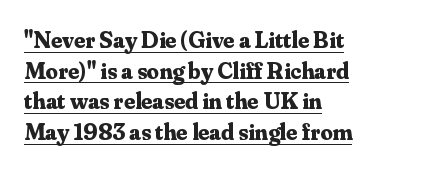
If you measured baseline to baseline, you'd find a middling distance. Each glyph is drawn with heavy, bold strokes. Underline: present. Each line starts at the same left margin while the right side varies. Tracking value appears to be zero — textbook default spacing.
